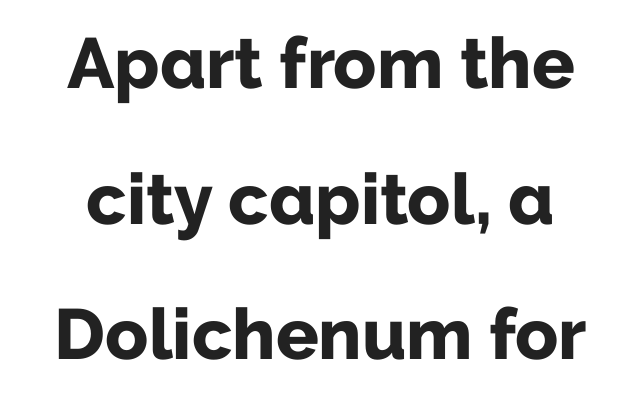
Caption: standard tracking, unaltered. These lines stack symmetrically, like a column narrowing and widening about its center. The zone under the glyphs is completely vacant. Stroke terminals: plain, sans-serif. The letters advance in unequal steps, a hallmark of proportional type. Typographic density is high because the face is bold.
